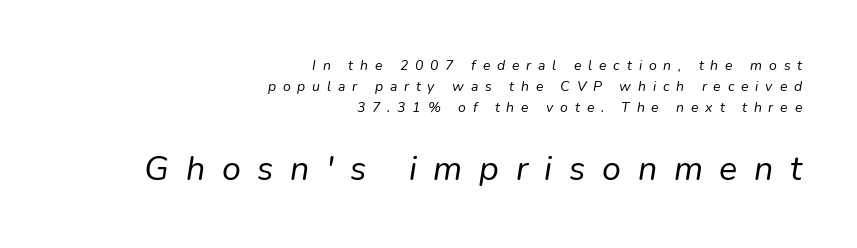
The image shows 34 px regular-weight type, italic (leaning right); set right-aligned, normal line spacing (1.5x), unusually wide letter spacing (+0.49 em), not underlined; the second (bottom) block is 2.43x larger; low stroke contrast and a medium x-height.
